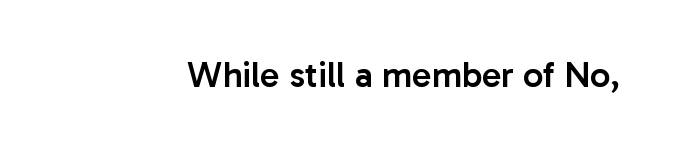
Decoration check: the copy has no underline. Posture: straight, roman, zero tilt. The passage shown is semibold, sitting just below true bold. Compared with typical body copy, the letter spacing here is the same. The face used here is proportionally spaced, like ordinary book or web type.
